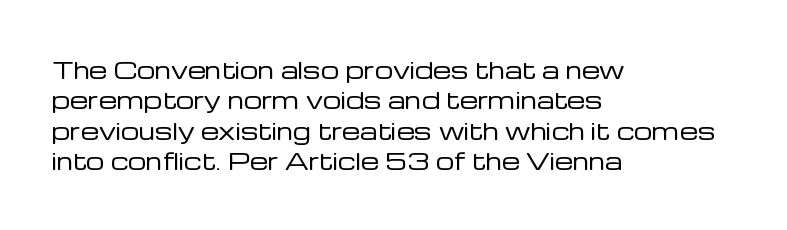
Q: Is the text bold? A: No.
Q: Is the text italic (slanted)? A: No, it is upright.
Q: Is the text underlined? A: No.
Q: How is the paragraph aligned? A: Left-aligned.
Q: Is the spacing between letters normal or unusually wide? A: Normal.
Q: Is the spacing between lines tight, normal or loose? A: Normal.
